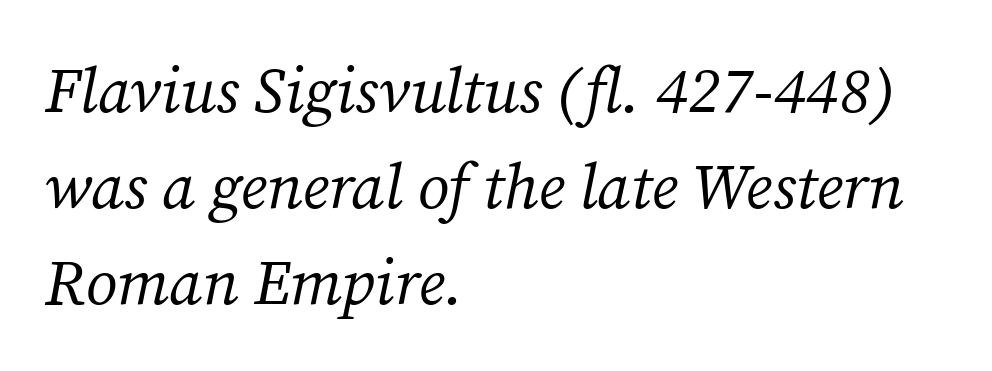
Q: Is the text bold? A: No.
Q: Is the text italic (slanted)? A: Yes, it leans right by about 12 degrees.
Q: Is the typeface a serif or a sans-serif typeface? A: Serif.
Q: Is the text underlined? A: No.
Q: How is the paragraph aligned? A: Left-aligned.
Q: Is the spacing between letters normal or unusually wide? A: Normal.
Q: Is the spacing between lines tight, normal or loose? A: Normal.
Q: Width (condensed, normal, or wide)? A: Normal.
Q: Stroke contrast? A: Medium.
Q: x-height? A: Medium.
Q: Monospaced? A: No.
